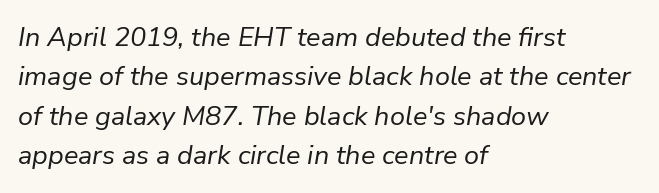
{"italic": "yes", "lean": "right", "slant_degrees": 9, "bold": "no", "underline": "no", "align": "left", "line_spacing": "normal", "line_spacing_ratio": 1.46, "letter_spacing": "normal", "letter_spacing_em": 0.0, "glyph_px": 27}
